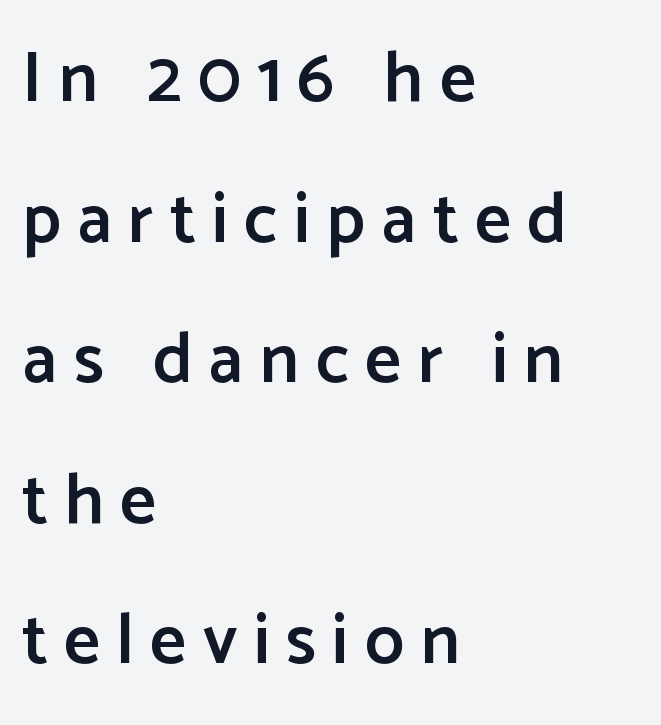
Note: no serifs on the glyphs. Nobody drew a line under any word here. Does the lettering tilt? It doesn't — this is upright. Moderately thickened strokes mark this as semibold type. Widely set lines give the paragraph a tall, airy silhouette. A typesetter would call this proportional, since set widths differ per character.
